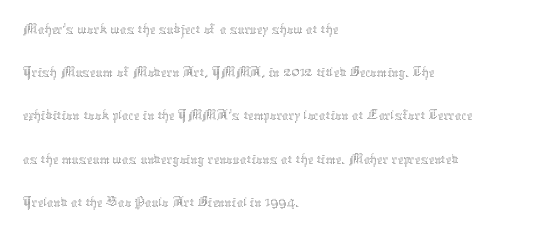
The image shows 32 px thin type, upright; set left-aligned, normal line spacing (1.35x), normal letter spacing, not underlined; medium stroke contrast and a medium x-height.
